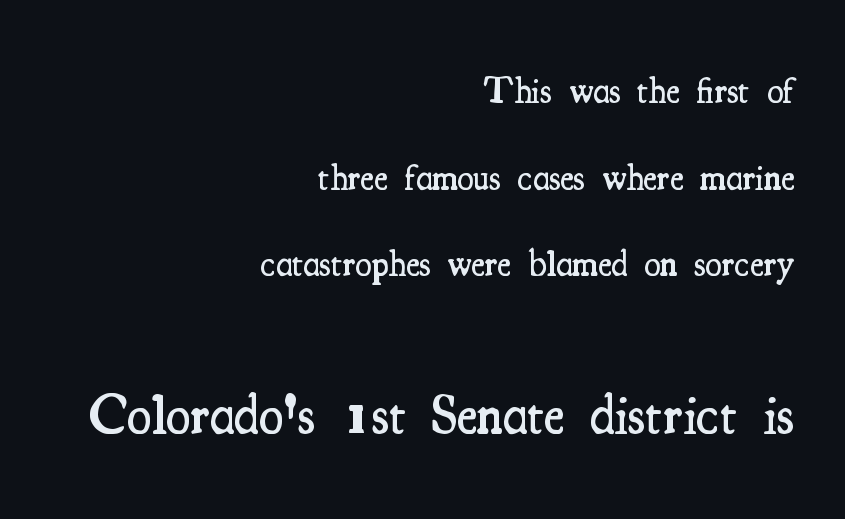
A serif font was chosen for this passage. A typesetter would call this zero additional tracking. Lines of text with bare space underneath. These lines are rendered in a variable-pitch font. Alignment: flush right. Do the letters lean? They stand straight.
